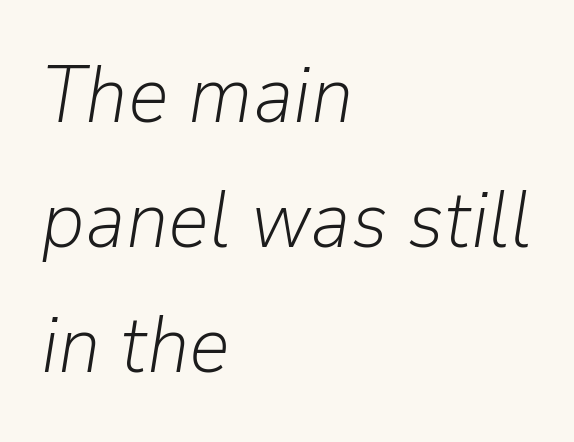
Q: Is the text bold? A: No.
Q: Is the text italic (slanted)? A: Yes, it leans right by about 9 degrees.
Q: Is the text underlined? A: No.
Q: How is the paragraph aligned? A: Left-aligned.
Q: Is the spacing between letters normal or unusually wide? A: Normal.
Q: Is the spacing between lines tight, normal or loose? A: Normal.
Q: Width (condensed, normal, or wide)? A: Normal.
Q: Stroke contrast? A: Low.
Q: x-height? A: Medium.
Q: Monospaced? A: No.
